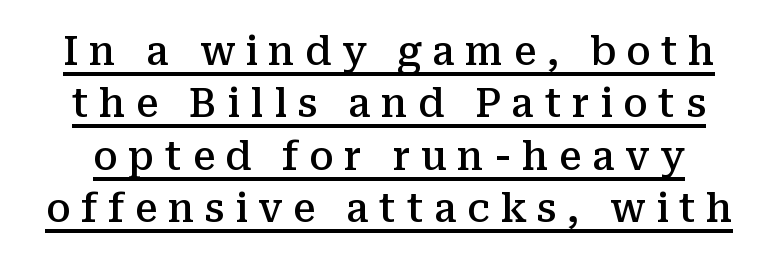
{"serif": "yes", "italic": "no", "bold": "semi", "weight": "semibold", "width": "normal", "stroke_contrast": "medium", "x_height": "medium", "monospaced": "no", "underline": "yes", "line_spacing": "normal", "line_spacing_ratio": 1.31, "letter_spacing": "wide", "letter_spacing_em": 0.26, "glyph_px": 40}
